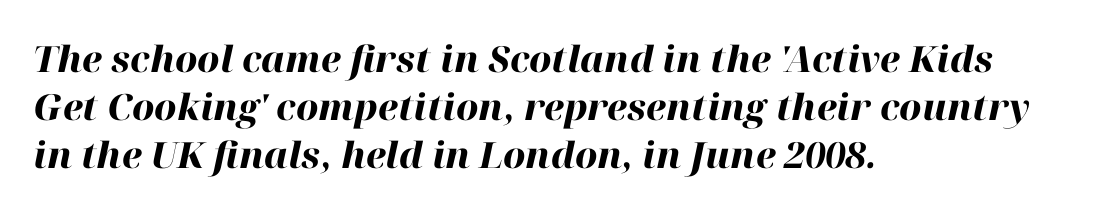
Q: Is the text bold? A: Yes.
Q: Is the text italic (slanted)? A: Yes, it leans right by about 12 degrees.
Q: Is the text underlined? A: No.
Q: How is the paragraph aligned? A: Left-aligned.
Q: Is the spacing between letters normal or unusually wide? A: Normal.
Q: Is the spacing between lines tight, normal or loose? A: Normal.
Q: Width (condensed, normal, or wide)? A: Normal.
Q: Stroke contrast? A: High.
Q: x-height? A: Medium.
Q: Monospaced? A: No.
